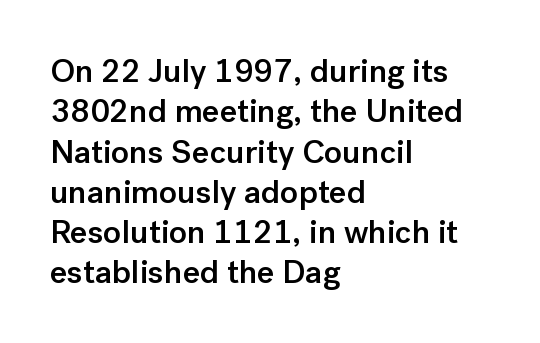
{"serif": "no", "italic": "no", "bold": "semi", "weight": "semibold", "width": "normal", "stroke_contrast": "low", "x_height": "medium", "monospaced": "no", "underline": "no", "align": "left", "line_spacing_ratio": 1.22, "letter_spacing": "normal", "letter_spacing_em": 0.0, "glyph_px": 33}
